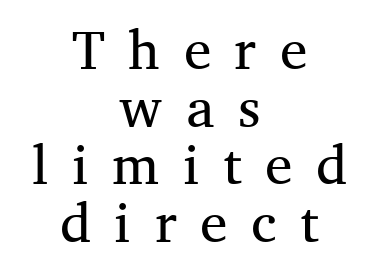
{"serif": "yes", "italic": "no", "bold": "no", "weight": "regular", "width": "normal", "stroke_contrast": "medium", "x_height": "medium", "monospaced": "no", "underline": "no", "align": "center", "line_spacing": "tight", "line_spacing_ratio": 1.05, "letter_spacing": "wide", "letter_spacing_em": 0.43, "glyph_px": 55}
